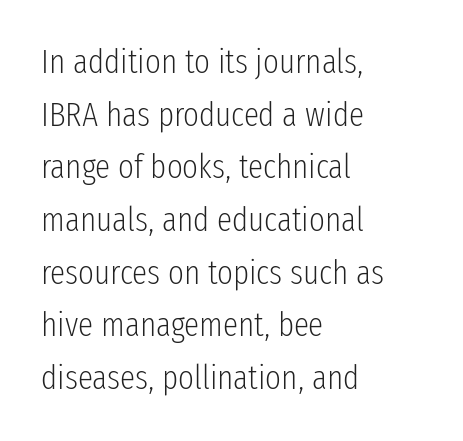
{"serif": "no", "italic": "no", "bold": "no", "weight": "light", "width": "condensed", "stroke_contrast": "low", "x_height": "medium", "monospaced": "no", "underline": "no", "align": "left", "line_spacing": "normal", "line_spacing_ratio": 1.55, "letter_spacing": "normal", "letter_spacing_em": 0.0, "glyph_px": 34}
